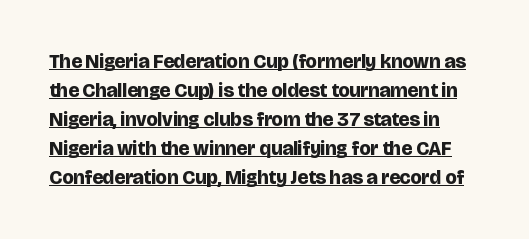
The image shows 20 px bold type, upright; set normal line spacing (1.45x), normal letter spacing, underlined.
